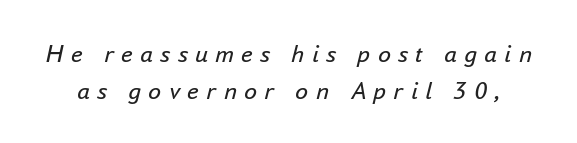
{"italic": "yes", "lean": "right", "slant_degrees": 16, "bold": "no", "underline": "no", "line_spacing": "normal", "line_spacing_ratio": 1.41, "letter_spacing": "wide", "letter_spacing_em": 0.28, "glyph_px": 26}
